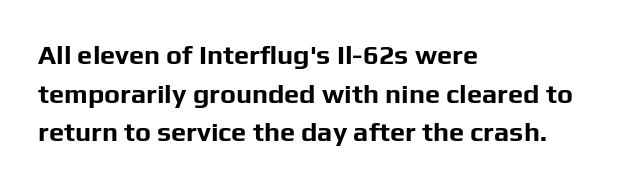
The image shows 27 px bold type, upright; set left-aligned, normal line spacing (1.43x), normal letter spacing, not underlined.
